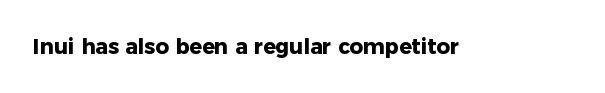
The image shows 21 px bold type, upright; set normal letter spacing, not underlined.
